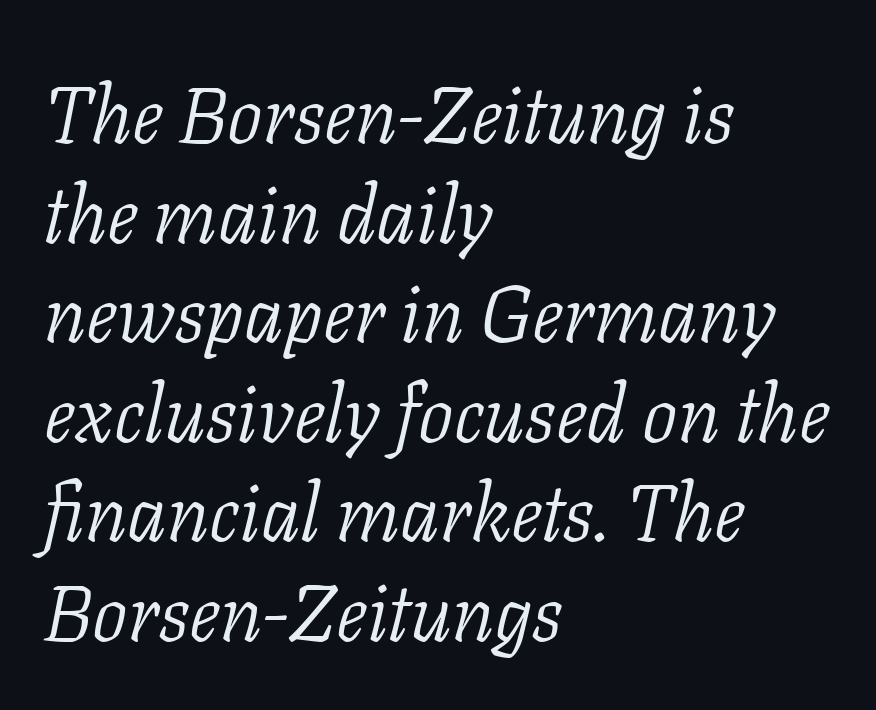
Q: Is the text bold? A: No.
Q: Is the text italic (slanted)? A: Yes, it leans right by about 11 degrees.
Q: Is the typeface a serif or a sans-serif typeface? A: Serif.
Q: Is the text underlined? A: No.
Q: How is the paragraph aligned? A: Left-aligned.
Q: Is the spacing between letters normal or unusually wide? A: Normal.
Q: Is the spacing between lines tight, normal or loose? A: Normal.
Q: Width (condensed, normal, or wide)? A: Normal.
Q: Stroke contrast? A: Low.
Q: x-height? A: Medium.
Q: Monospaced? A: No.
